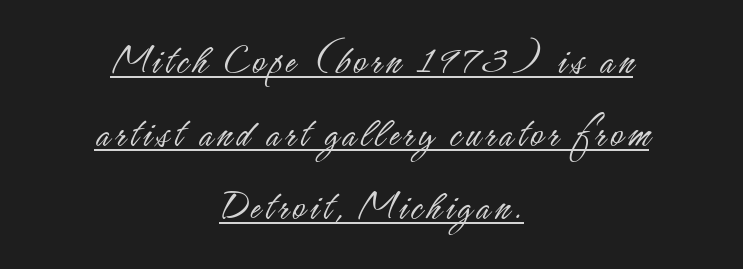
The image shows 43 px light, condensed sans-serif type; set centered, normal line spacing (1.7x), underlined; low stroke contrast and a small x-height.
